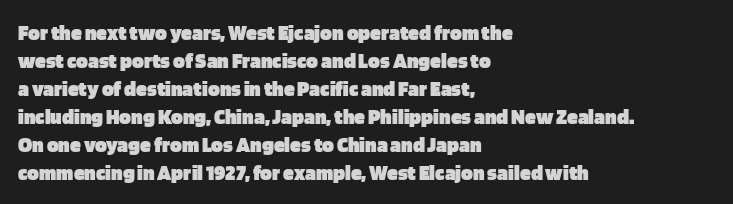
The image shows 22 px bold type, upright; set left-aligned, normal line spacing (1.27x), normal letter spacing, not underlined.
